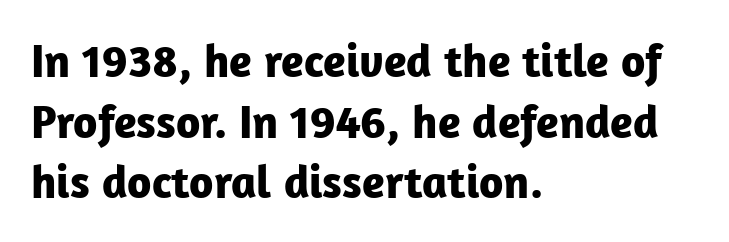
Is the type bold? Yes — the strokes are clearly thick and heavy. The space beneath each line is pristine and unruled. Proportional: the letters do not fall into vertical columns. This rendering leaves character spacing at its baseline value. The leading is moderate, giving the passage an even texture.
